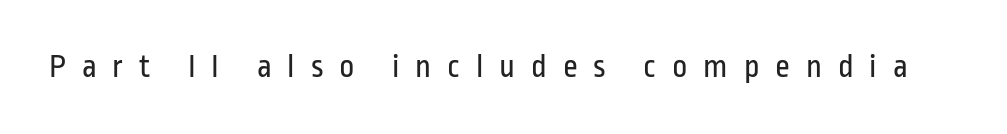
The image shows 33 px regular-weight, condensed sans-serif type, upright; set unusually wide letter spacing (+0.48 em), not underlined; low stroke contrast and a medium x-height.
